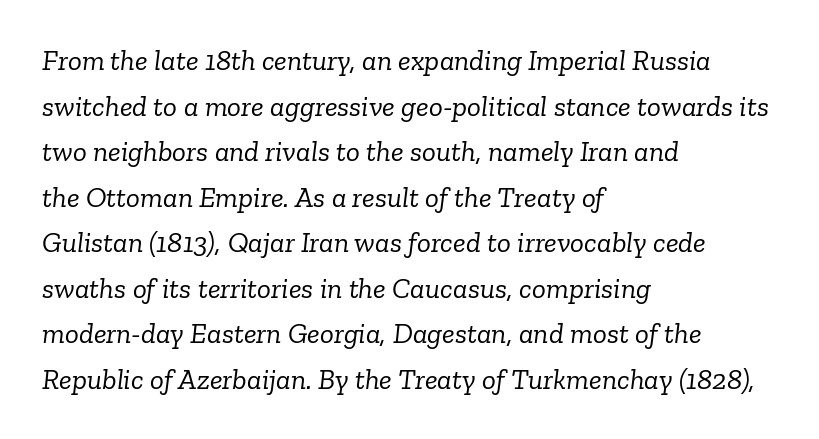
Here the designer chose a conventional face with non-uniform glyph widths. Quick note: interline space is typical. Observe the serifs anchoring each vertical stroke in this sample. Honestly, there is no underline to notice here at all. Tracking value appears to be zero — textbook default spacing.
